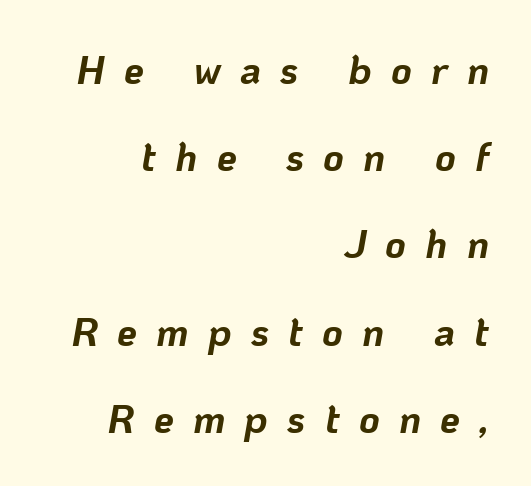
{"italic": "yes", "lean": "right", "slant_degrees": 10, "bold": "yes", "weight": "bold", "width": "normal", "stroke_contrast": "low", "x_height": "medium", "monospaced": "no", "underline": "no", "align": "right", "line_spacing": "loose", "line_spacing_ratio": 2.18, "letter_spacing": "wide", "letter_spacing_em": 0.48, "glyph_px": 40}
